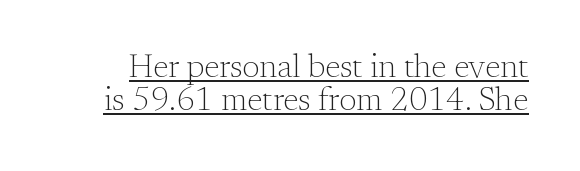
The image shows 33 px light serif type, upright; set tight line spacing (1.0x), normal letter spacing, underlined; medium stroke contrast and a small x-height.
